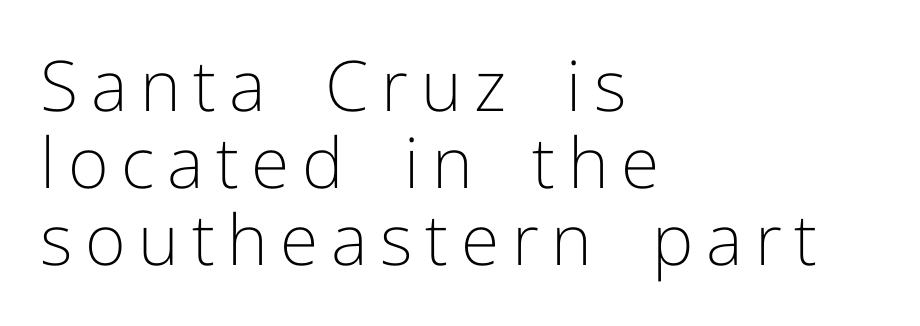
The image shows 70 px light sans-serif type, upright; set left-aligned, tight line spacing (1.1x), not underlined; low stroke contrast and a medium x-height.
